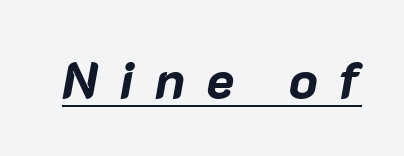
Somebody hit Ctrl+U on this one — the words are underlined. The letterforms stand isolated, each surrounded by extra space. A typesetter would call this proportional, since set widths differ per character. The rendering applies a slant to the glyphs. The sample has been set heavy, in full bold.
